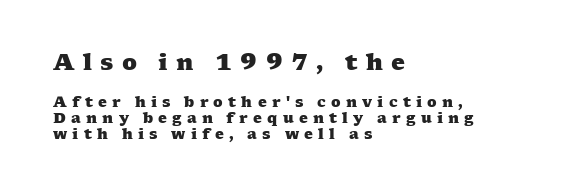
Q: Is the text bold? A: Yes.
Q: Is the text underlined? A: No.
Q: How is the paragraph aligned? A: Left-aligned.
Q: Is the spacing between letters normal or unusually wide? A: Unusually wide.
Q: Is the spacing between lines tight, normal or loose? A: Tight.
Q: Which block of text is set in a larger size, the first (top) or the second (bottom)? A: The first (top) one.
